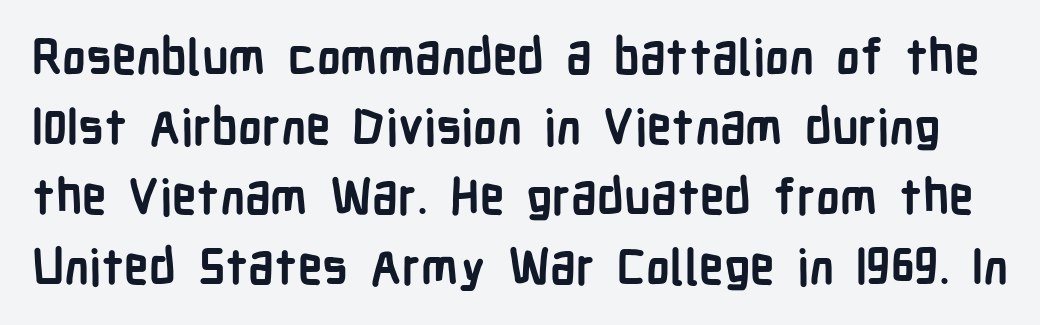
The image shows 49 px semibold, condensed sans-serif type, upright; set normal line spacing (1.43x), normal letter spacing, not underlined; low stroke contrast and a medium x-height.
